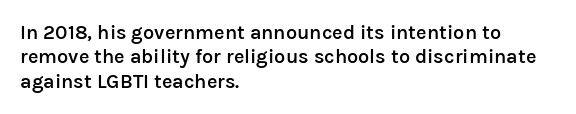
{"italic": "no", "bold": "semi", "underline": "no", "align": "left", "line_spacing_ratio": 1.22, "letter_spacing": "normal", "letter_spacing_em": 0.0, "glyph_px": 20}
